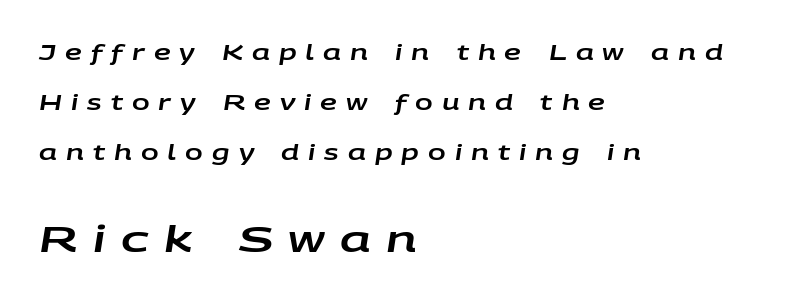
{"italic": "yes", "lean": "right", "slant_degrees": 9, "width": "wide", "stroke_contrast": "low", "x_height": "large", "monospaced": "no", "underline": "no", "align": "left", "line_spacing": "loose", "line_spacing_ratio": 2.37, "letter_spacing": "wide", "letter_spacing_em": 0.43, "larger_block": "second", "size_ratio": 1.71, "glyph_px": 36}
